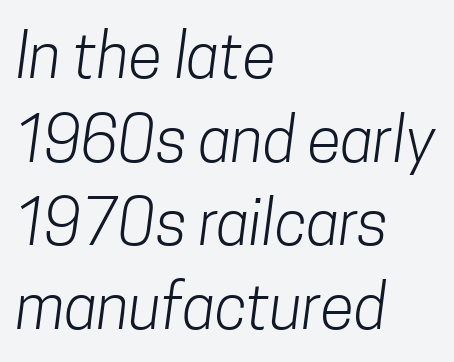
Normally led — the rows are evenly, conventionally spaced. You could call the tracking neutral — neither tight nor loose. Is the block centered? No — it sits flush against the left margin. The weight would be labelled regular, book, light, or lighter still. Grotesque or geometric, the face here clearly has no serifs. Decoration check: the copy has no underline.
